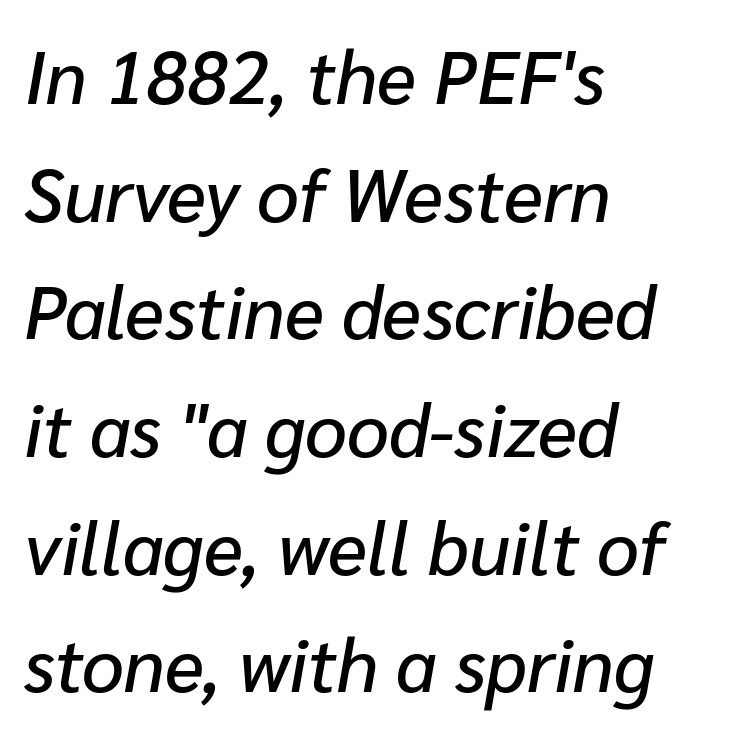
The typography opts for an oblique posture over an upright one. No extra tracking has been applied to these lines. Unmarked baselines from the first word to the last. Spacing verdict: proportional, widths tailored to each character. Successive baselines arrive at the customary interval.
